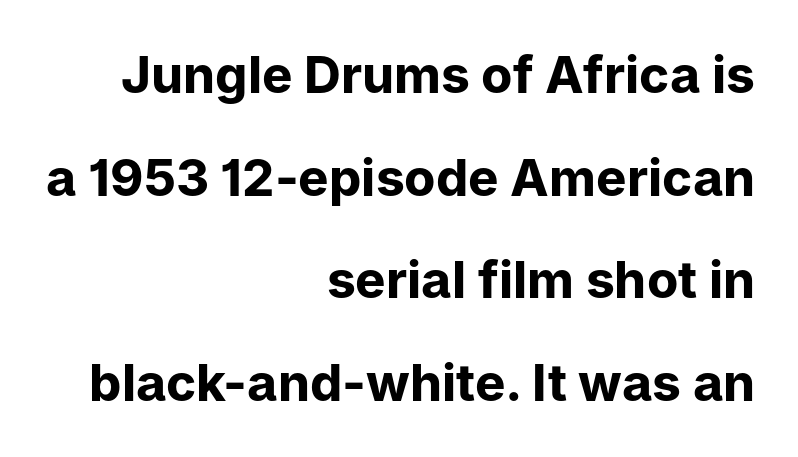
Q: Is the text bold? A: Yes.
Q: Is the text italic (slanted)? A: No, it is upright.
Q: Is the typeface a serif or a sans-serif typeface? A: Sans-serif.
Q: Is the text underlined? A: No.
Q: How is the paragraph aligned? A: Right-aligned.
Q: Is the spacing between letters normal or unusually wide? A: Normal.
Q: Is the spacing between lines tight, normal or loose? A: Loose.
Q: Width (condensed, normal, or wide)? A: Normal.
Q: Stroke contrast? A: Low.
Q: x-height? A: Medium.
Q: Monospaced? A: No.
